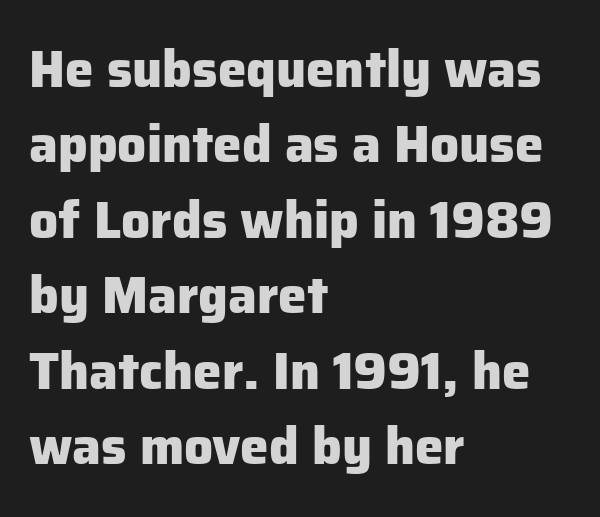
Q: Is the text bold? A: Yes.
Q: Is the text italic (slanted)? A: No, it is upright.
Q: Is the typeface a serif or a sans-serif typeface? A: Sans-serif.
Q: Is the text underlined? A: No.
Q: How is the paragraph aligned? A: Left-aligned.
Q: Is the spacing between letters normal or unusually wide? A: Normal.
Q: Is the spacing between lines tight, normal or loose? A: Normal.
Q: Width (condensed, normal, or wide)? A: Normal.
Q: Stroke contrast? A: Low.
Q: x-height? A: Medium.
Q: Monospaced? A: No.
